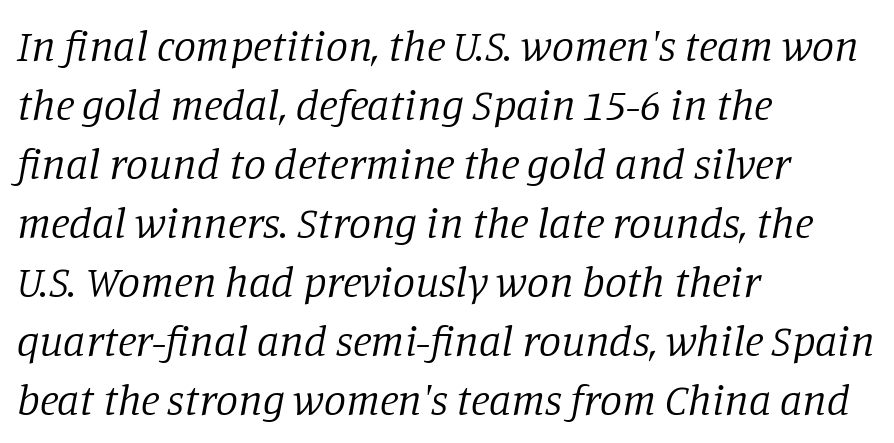
Horizontally, the lines are justified to the leading edge only. Spacing verdict: proportional, widths tailored to each character. Anything drawn beneath the words? Only blank space. The lines sit at an ordinary, default distance from one another. Counters stay open thanks to moderate or lighter strokes.
